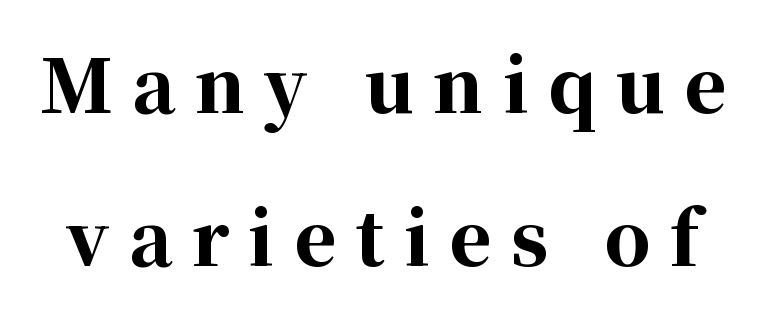
Q: Is the text bold? A: Yes.
Q: Is the text italic (slanted)? A: No, it is upright.
Q: Is the typeface a serif or a sans-serif typeface? A: Serif.
Q: Is the text underlined? A: No.
Q: Is the spacing between letters normal or unusually wide? A: Unusually wide.
Q: Is the spacing between lines tight, normal or loose? A: Loose.
Q: Width (condensed, normal, or wide)? A: Normal.
Q: Stroke contrast? A: High.
Q: x-height? A: Medium.
Q: Monospaced? A: No.
